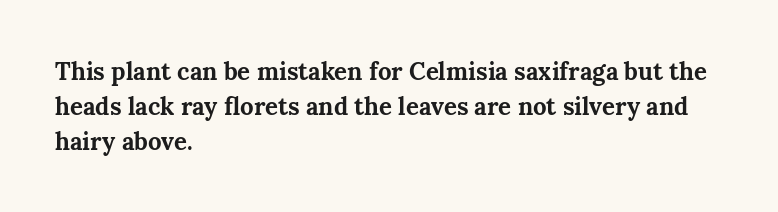
Q: Is the text bold? A: Yes.
Q: Is the text italic (slanted)? A: No, it is upright.
Q: Is the text underlined? A: No.
Q: How is the paragraph aligned? A: Left-aligned.
Q: Is the spacing between letters normal or unusually wide? A: Normal.
Q: Is the spacing between lines tight, normal or loose? A: Normal.
